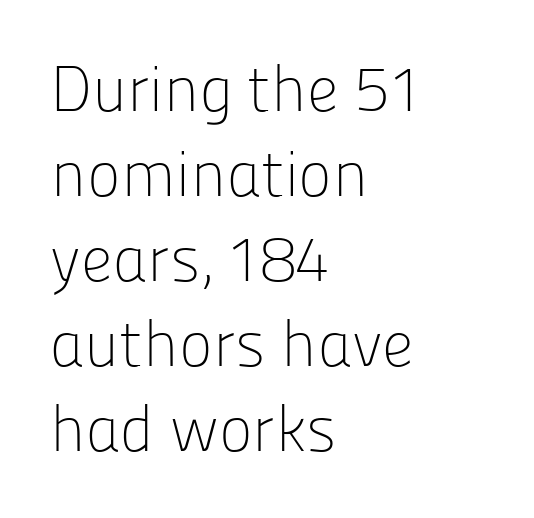
{"serif": "no", "italic": "no", "bold": "no", "weight": "light", "width": "normal", "stroke_contrast": "low", "x_height": "medium", "monospaced": "no", "underline": "no", "align": "left", "line_spacing": "normal", "line_spacing_ratio": 1.33, "letter_spacing": "normal", "letter_spacing_em": 0.0, "glyph_px": 64}
